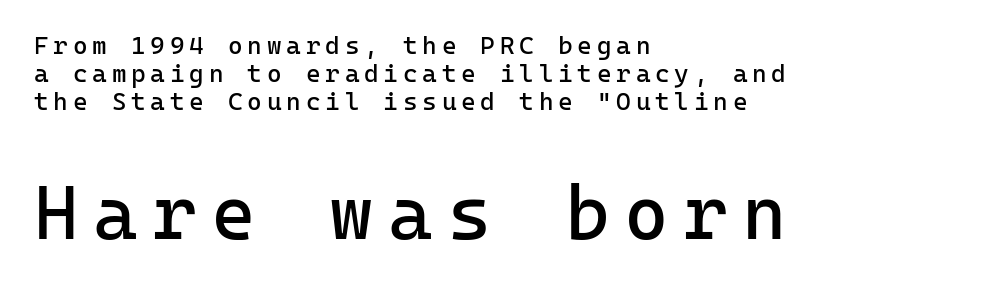
Q: Is the text bold? A: No.
Q: Is the text italic (slanted)? A: No, it is upright.
Q: Is the typeface a serif or a sans-serif typeface? A: Sans-serif.
Q: Is the text underlined? A: No.
Q: How is the paragraph aligned? A: Left-aligned.
Q: Is the spacing between lines tight, normal or loose? A: Tight.
Q: Which block of text is set in a larger size, the first (top) or the second (bottom)? A: The second (bottom) one.
Q: Width (condensed, normal, or wide)? A: Normal.
Q: Stroke contrast? A: Low.
Q: x-height? A: Medium.
Q: Monospaced? A: Yes.
